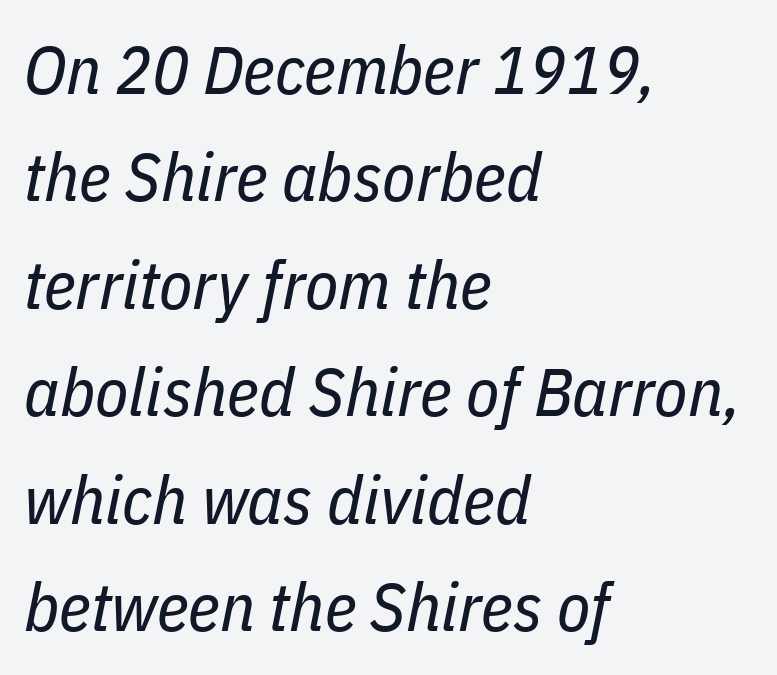
The image shows 68 px regular-weight, condensed type, italic (leaning right); set left-aligned, normal line spacing (1.58x), normal letter spacing, not underlined; low stroke contrast and a medium x-height.
